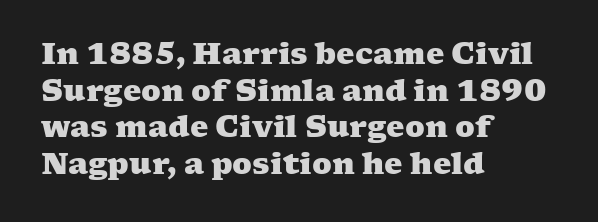
The image shows 29 px heavy, wide serif type; set left-aligned, normal line spacing (1.26x), normal letter spacing, not underlined; medium stroke contrast and a medium x-height.
